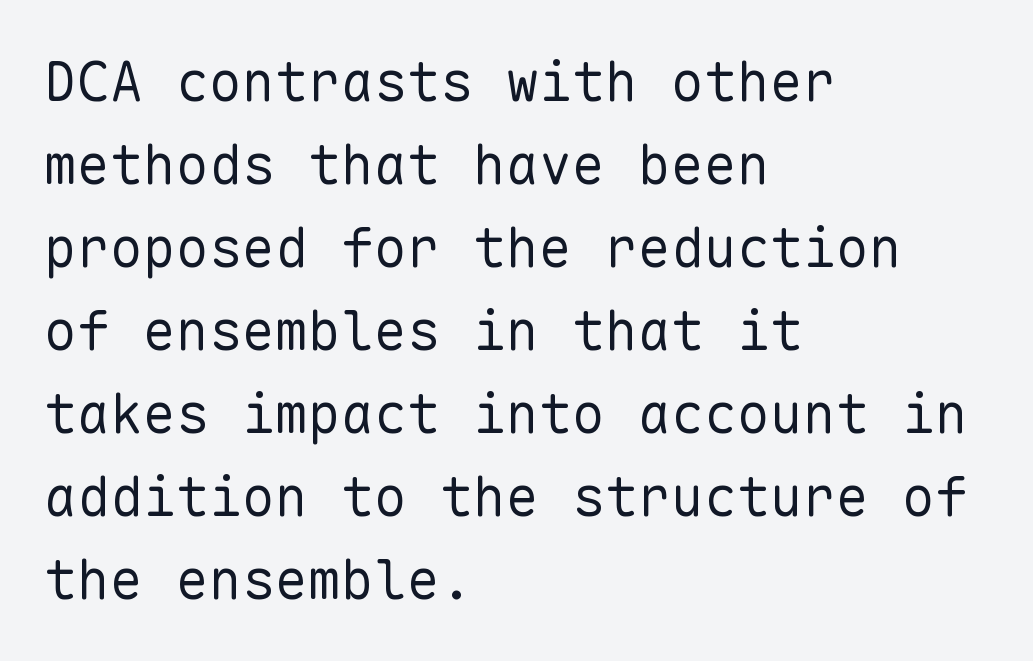
Every stem runs plumb, perpendicular to the baseline. Font category for this specimen: sans-serif. The tracking reads as untouched default to a designer's eye. Descenders are the only things crossing below the line. A typesetter would call this monospace, since all characters share one set width. This reads as an unemphasized weight, regular at the heaviest.
